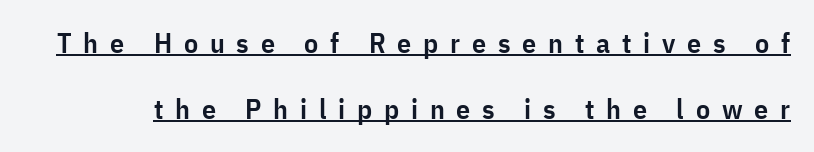
Q: Is the text bold? A: Semi-bold.
Q: Is the text italic (slanted)? A: No, it is upright.
Q: Is the typeface a serif or a sans-serif typeface? A: Sans-serif.
Q: Is the text underlined? A: Yes.
Q: Is the spacing between letters normal or unusually wide? A: Unusually wide.
Q: Is the spacing between lines tight, normal or loose? A: Loose.
Q: Width (condensed, normal, or wide)? A: Condensed.
Q: Stroke contrast? A: Low.
Q: x-height? A: Medium.
Q: Monospaced? A: No.
